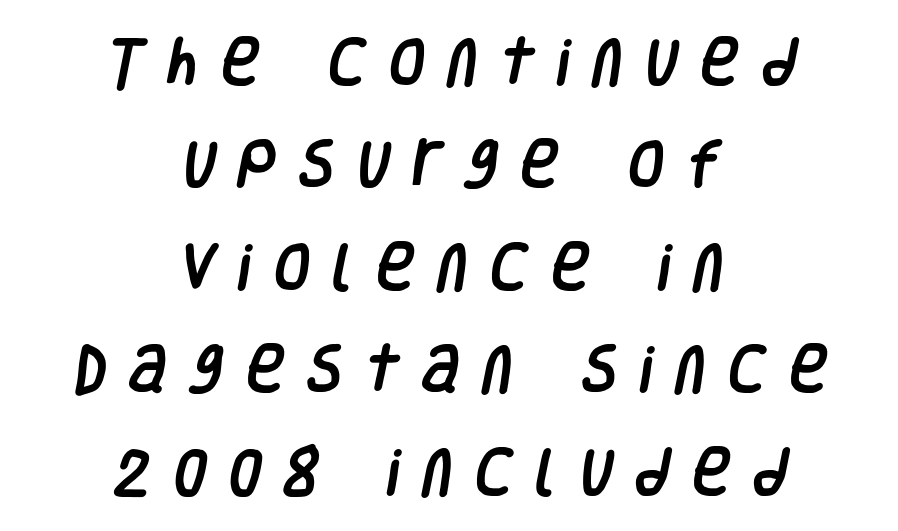
{"serif": "no", "width": "condensed", "stroke_contrast": "low", "x_height": "large", "monospaced": "no", "underline": "no", "align": "center", "line_spacing": "loose", "line_spacing_ratio": 1.97, "letter_spacing": "wide", "letter_spacing_em": 0.44, "glyph_px": 52}
